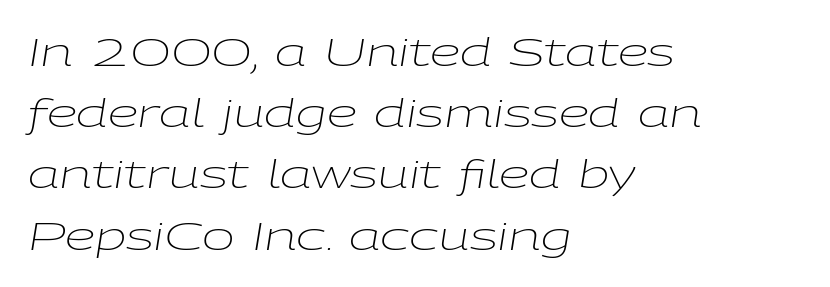
You could not count columns in this text — the font is proportionally spaced. The face used here is rendered with its standard letterfit. The rendering uses a moderate line-height, typical for paragraphs. You can tell it's italic because the verticals aren't actually vertical.
